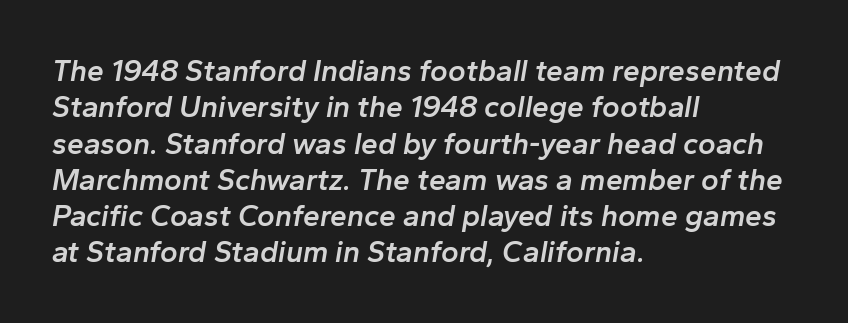
{"italic": "yes", "lean": "right", "slant_degrees": 10, "bold": "semi", "weight": "semibold", "width": "normal", "stroke_contrast": "low", "x_height": "medium", "monospaced": "no", "underline": "no", "align": "left", "line_spacing_ratio": 1.21, "letter_spacing": "normal", "letter_spacing_em": 0.0, "glyph_px": 30}
